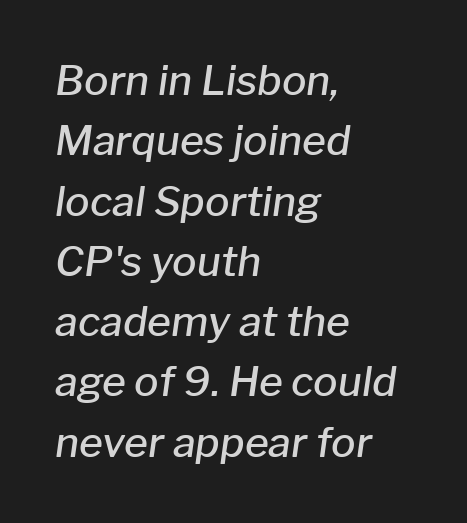
Q: Is the text bold? A: Semi-bold.
Q: Is the text italic (slanted)? A: Yes, it leans right by about 8 degrees.
Q: Is the text underlined? A: No.
Q: How is the paragraph aligned? A: Left-aligned.
Q: Is the spacing between letters normal or unusually wide? A: Normal.
Q: Is the spacing between lines tight, normal or loose? A: Normal.
Q: Width (condensed, normal, or wide)? A: Normal.
Q: Stroke contrast? A: Low.
Q: x-height? A: Medium.
Q: Monospaced? A: No.
